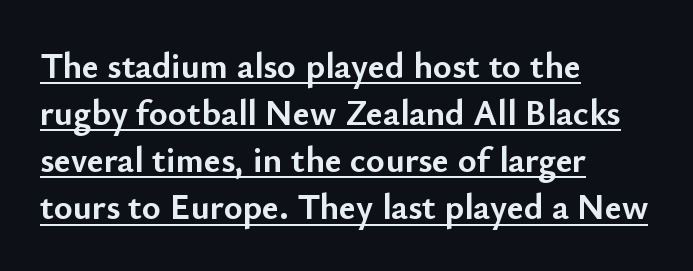
The image shows 36 px semibold sans-serif type, upright; set left-aligned, normal line spacing (1.31x), normal letter spacing, underlined; low stroke contrast and a small x-height.
